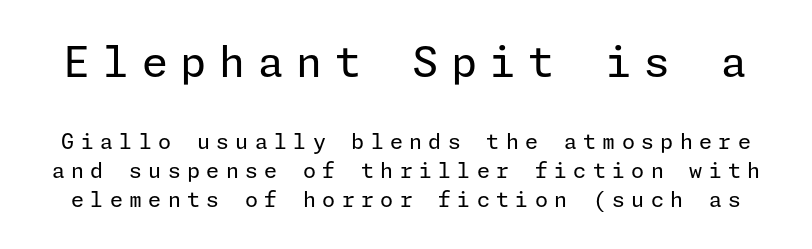
The image shows 42 px regular-weight sans-serif type, upright; set normal line spacing (1.38x), unusually wide letter spacing (+0.3 em), not underlined; the first (top) block is 2.0x larger; low stroke contrast and a medium x-height.
